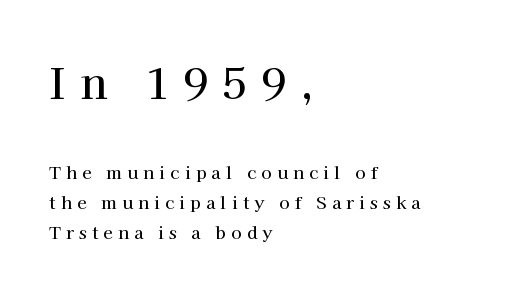
The image shows 43 px serif type, upright; set left-aligned, line spacing 1.76x, unusually wide letter spacing (+0.31 em), not underlined; the first (top) block is 2.53x larger; high stroke contrast and a medium x-height.
